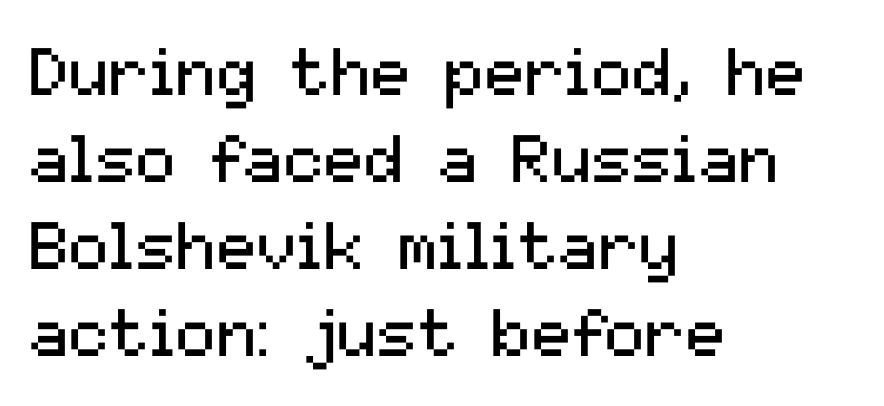
The image shows 67 px regular-weight sans-serif type, upright; set left-aligned, normal line spacing (1.3x), normal letter spacing, not underlined; medium stroke contrast and a medium x-height.
